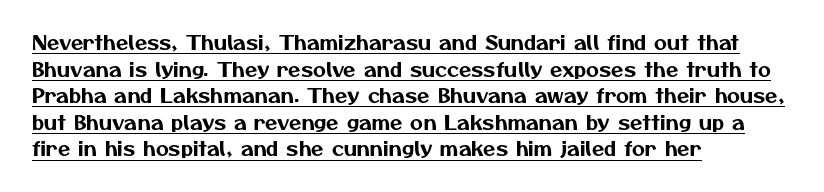
The image shows 20 px text type; set left-aligned, normal line spacing (1.33x), normal letter spacing, underlined.
